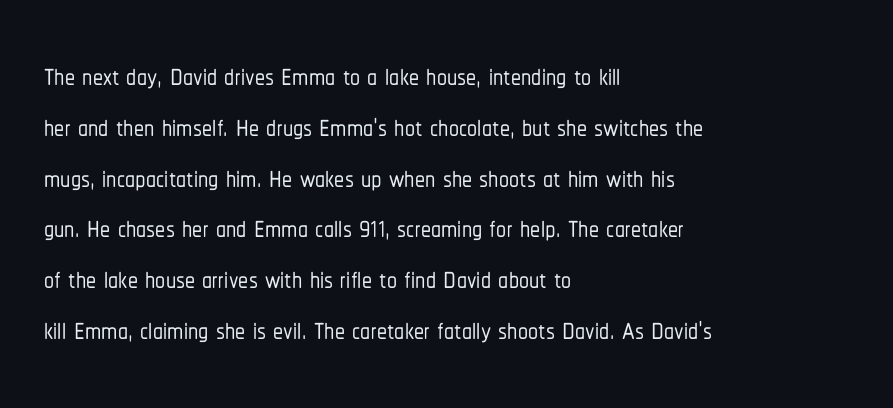
Rule under the text: the space is simply empty. No feet cap the strokes, marking this as sans-serif type. The passage shown has conventional tracking throughout. No italicization has been applied; the sample stays upright. Each letter keeps its own natural width here, so spacing adapts to shape.
